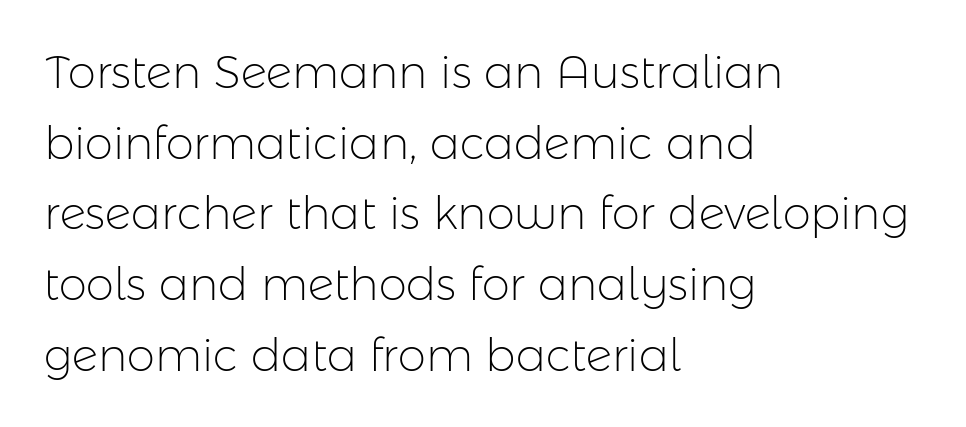
The image shows 45 px light sans-serif type, upright; set left-aligned, normal line spacing (1.57x), normal letter spacing, not underlined; low stroke contrast and a medium x-height.
